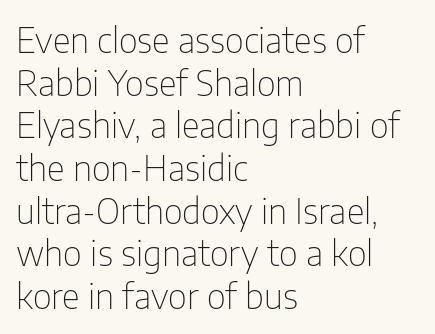
{"serif": "no", "italic": "no", "bold": "no", "weight": "thin", "width": "condensed", "stroke_contrast": "low", "x_height": "medium", "monospaced": "no", "underline": "no", "align": "left", "line_spacing_ratio": 1.22, "letter_spacing": "normal", "letter_spacing_em": 0.0, "glyph_px": 35}
